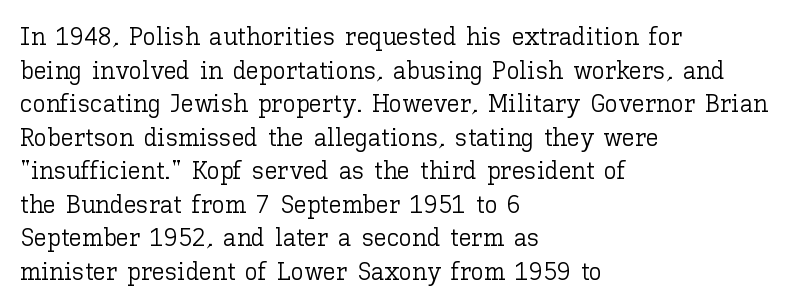
{"italic": "no", "bold": "no", "underline": "no", "align": "left", "line_spacing": "normal", "line_spacing_ratio": 1.29, "letter_spacing": "normal", "letter_spacing_em": 0.0, "glyph_px": 26}
